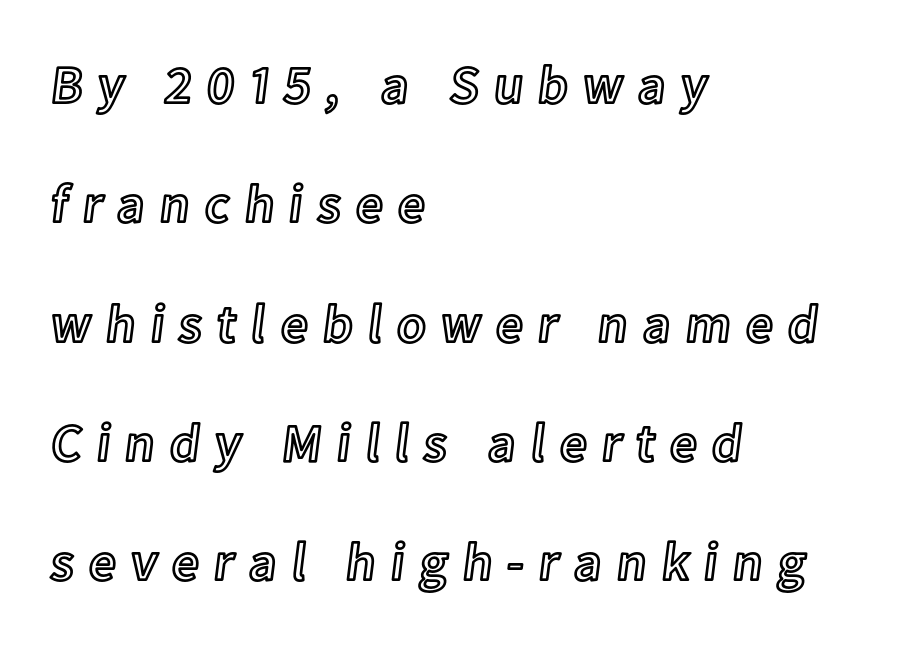
{"width": "normal", "x_height": "medium", "monospaced": "no", "underline": "no", "align": "left", "line_spacing": "loose", "line_spacing_ratio": 2.21, "letter_spacing": "wide", "letter_spacing_em": 0.27, "glyph_px": 54}
